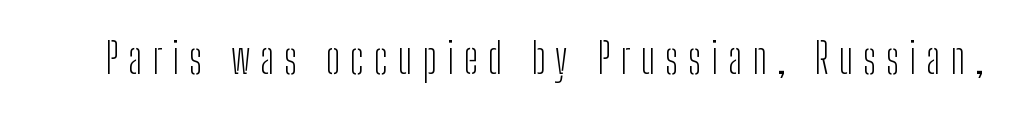
Short note: letters widely spaced. A sans-serif font was chosen for this passage. The face used here is proportionally spaced, like ordinary book or web type. The strokes are not fattened; the text isn't bold.
